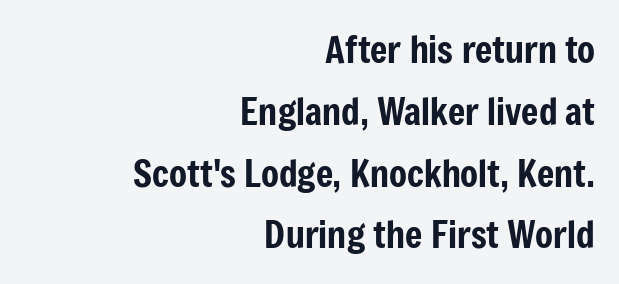
The image shows 37 px condensed sans-serif type, upright; set right-aligned, normal line spacing (1.67x), normal letter spacing, not underlined; low stroke contrast and a medium x-height.
